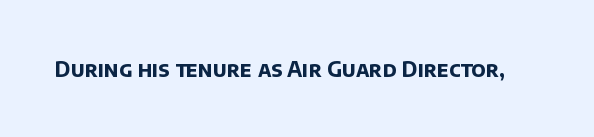
On the weight axis this lands at bold, roughly 700. Spacing between characters is what you'd get straight out of the box. Check under the words: just untouched page.
